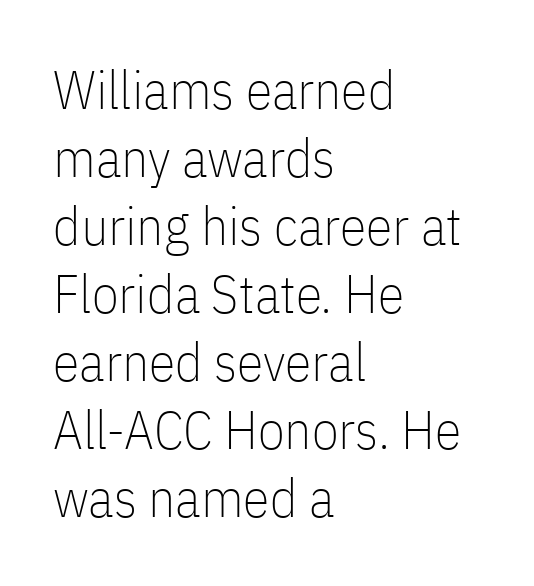
The image shows 54 px thin, condensed sans-serif type, upright; set left-aligned, normal line spacing (1.26x), normal letter spacing, not underlined; low stroke contrast and a medium x-height.
